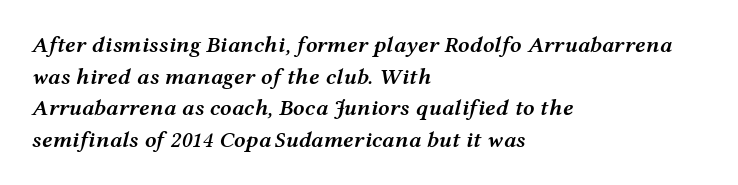
Q: Is the text bold? A: Semi-bold.
Q: Is the text italic (slanted)? A: Yes, it leans right by about 12 degrees.
Q: Is the text underlined? A: No.
Q: How is the paragraph aligned? A: Left-aligned.
Q: Is the spacing between letters normal or unusually wide? A: Normal.
Q: Is the spacing between lines tight, normal or loose? A: Normal.
